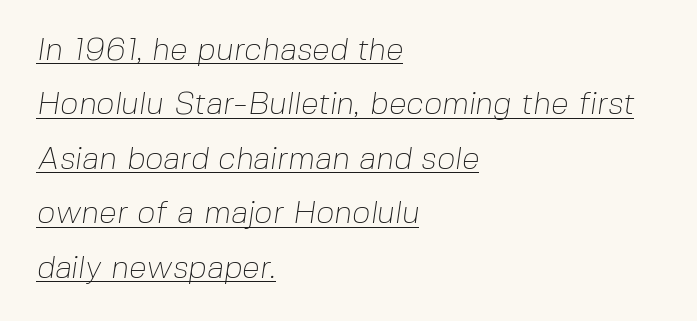
Q: Is the text bold? A: No.
Q: Is the typeface a serif or a sans-serif typeface? A: Sans-serif.
Q: Is the text underlined? A: Yes.
Q: How is the paragraph aligned? A: Left-aligned.
Q: Is the spacing between letters normal or unusually wide? A: Normal.
Q: Is the spacing between lines tight, normal or loose? A: Normal.
Q: Width (condensed, normal, or wide)? A: Normal.
Q: Stroke contrast? A: Low.
Q: x-height? A: Medium.
Q: Monospaced? A: No.
